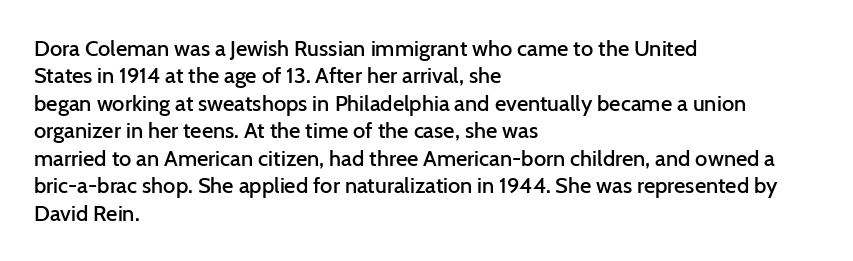
Horizontal bands of white between lines are of average thickness. The rendering keeps characters at their native spacing. The rendering anchors every line to the left-hand side. The type sits square on the baseline with zero lean.
